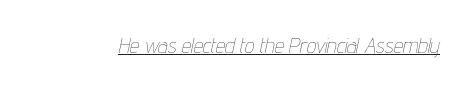
{"italic": "yes", "lean": "right", "slant_degrees": 12, "bold": "no", "underline": "yes", "letter_spacing": "normal", "letter_spacing_em": 0.0, "glyph_px": 21}
